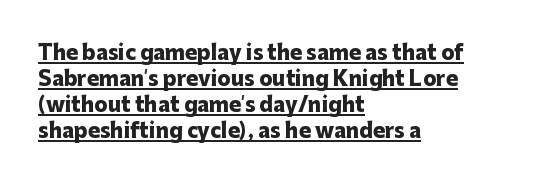
Q: Is the text bold? A: Yes.
Q: Is the text italic (slanted)? A: No, it is upright.
Q: Is the text underlined? A: Yes.
Q: How is the paragraph aligned? A: Left-aligned.
Q: Is the spacing between letters normal or unusually wide? A: Normal.
Q: Is the spacing between lines tight, normal or loose? A: Normal.
